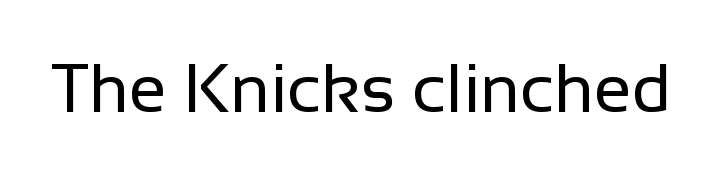
Nothing heavy about these letters — not bold at all. The rendering uses natural spacing where letterforms have individual widths. The characters display no serif detailing; their extremities are plain. There is no visible air inserted between adjacent glyphs. Clear beneath every line of the passage.
